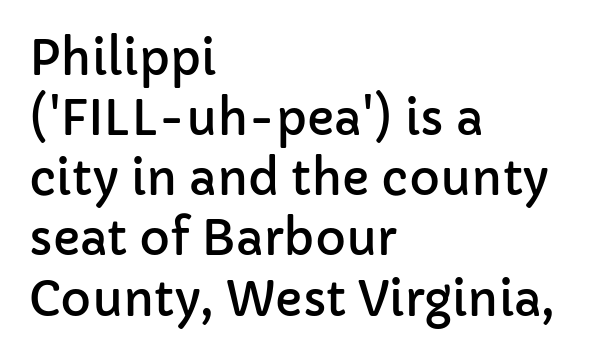
Posture: vertical. These lines are rendered in a variable-pitch font. Type style note: lacks serifs. The passage shown has conventional tracking throughout. Bare-footed words on every line.
